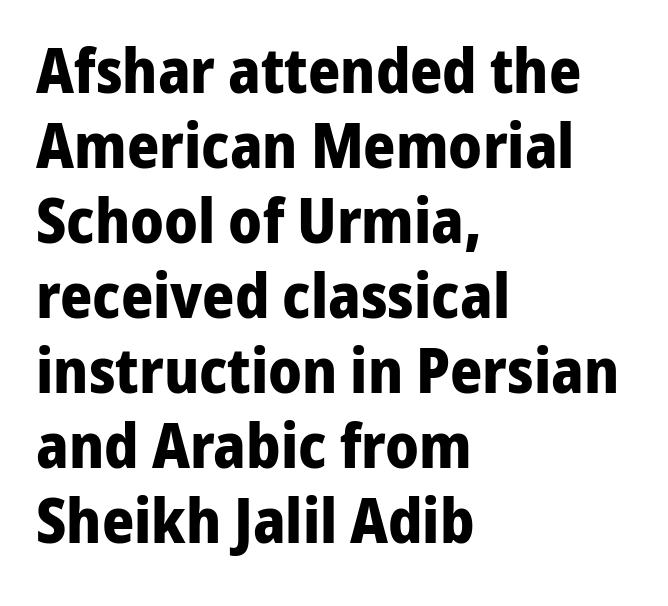
{"serif": "no", "italic": "no", "bold": "yes", "weight": "bold", "width": "normal", "stroke_contrast": "low", "x_height": "medium", "monospaced": "no", "underline": "no", "align": "left", "line_spacing_ratio": 1.21, "letter_spacing": "normal", "letter_spacing_em": 0.0, "glyph_px": 62}
